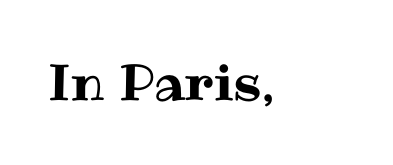
Just letters on the line, the space beneath them empty. Varying glyph widths throughout — classic text-font behaviour. Honestly, the letter spacing is just normal — you wouldn't notice it. The lettering stays uniformly vertical, giving the passage a roman look.
